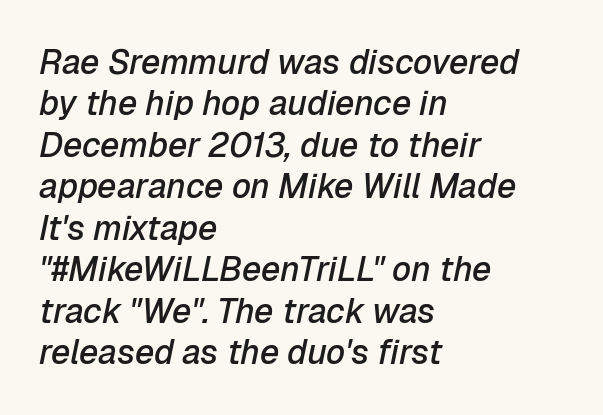
Q: Is the text bold? A: Semi-bold.
Q: Is the text italic (slanted)? A: Yes, it leans right by about 12 degrees.
Q: Is the text underlined? A: No.
Q: How is the paragraph aligned? A: Left-aligned.
Q: Is the spacing between letters normal or unusually wide? A: Normal.
Q: Width (condensed, normal, or wide)? A: Normal.
Q: Stroke contrast? A: Low.
Q: x-height? A: Medium.
Q: Monospaced? A: No.
